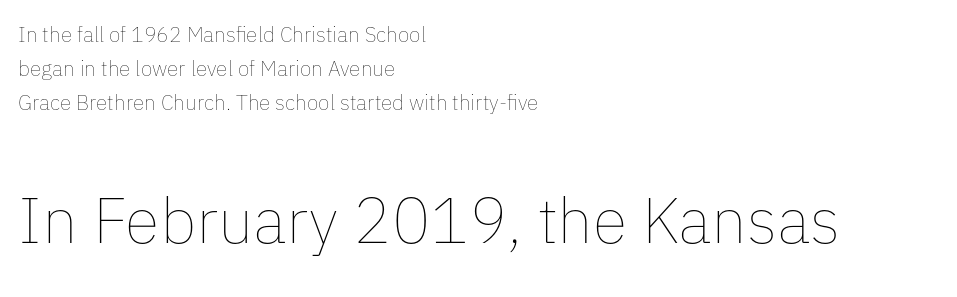
Q: Is the text bold? A: No.
Q: Is the text italic (slanted)? A: No, it is upright.
Q: Is the text underlined? A: No.
Q: How is the paragraph aligned? A: Left-aligned.
Q: Is the spacing between letters normal or unusually wide? A: Normal.
Q: Is the spacing between lines tight, normal or loose? A: Normal.
Q: Which block of text is set in a larger size, the first (top) or the second (bottom)? A: The second (bottom) one.
Q: Width (condensed, normal, or wide)? A: Normal.
Q: Stroke contrast? A: Low.
Q: x-height? A: Medium.
Q: Monospaced? A: No.
